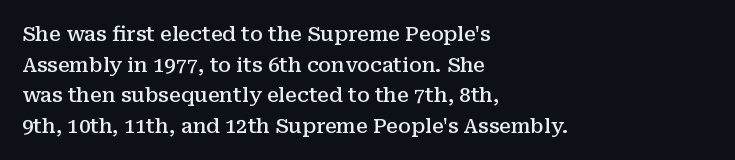
The image shows 20 px text type, upright; set left-aligned, normal line spacing (1.53x), normal letter spacing, not underlined.
